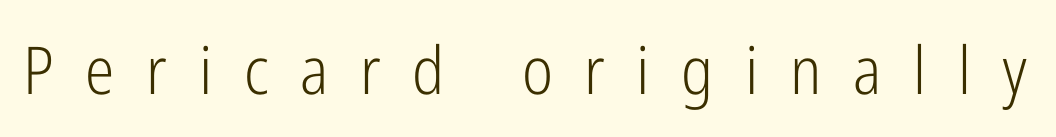
{"serif": "no", "italic": "no", "bold": "no", "weight": "light", "width": "condensed", "stroke_contrast": "low", "x_height": "medium", "monospaced": "no", "underline": "no", "letter_spacing": "wide", "letter_spacing_em": 0.48, "glyph_px": 66}
